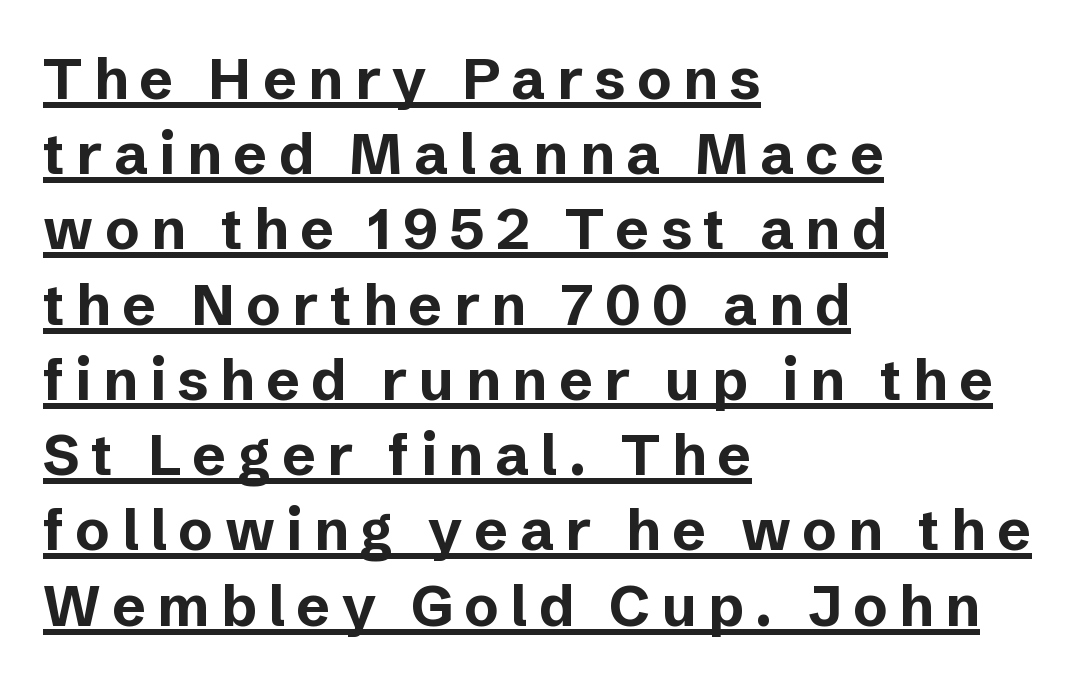
The image shows 57 px bold sans-serif type, upright; set left-aligned, normal line spacing (1.32x), unusually wide letter spacing (+0.2 em), underlined; low stroke contrast and a medium x-height.
